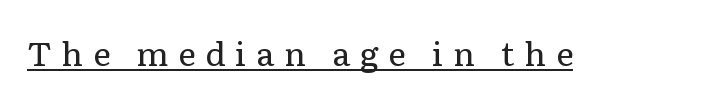
{"serif": "yes", "italic": "no", "bold": "no", "weight": "regular", "width": "normal", "stroke_contrast": "low", "x_height": "medium", "monospaced": "no", "underline": "yes", "letter_spacing": "wide", "letter_spacing_em": 0.3, "glyph_px": 33}
